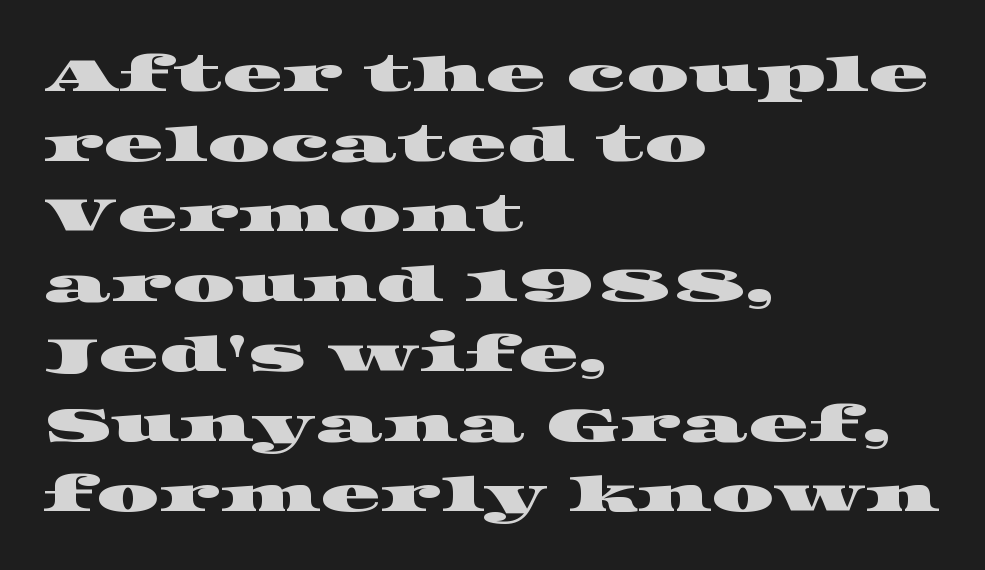
Q: Is the typeface a serif or a sans-serif typeface? A: Serif.
Q: Is the text underlined? A: No.
Q: How is the paragraph aligned? A: Left-aligned.
Q: Is the spacing between letters normal or unusually wide? A: Normal.
Q: Is the spacing between lines tight, normal or loose? A: Normal.
Q: Width (condensed, normal, or wide)? A: Wide.
Q: Stroke contrast? A: High.
Q: x-height? A: Large.
Q: Monospaced? A: No.
